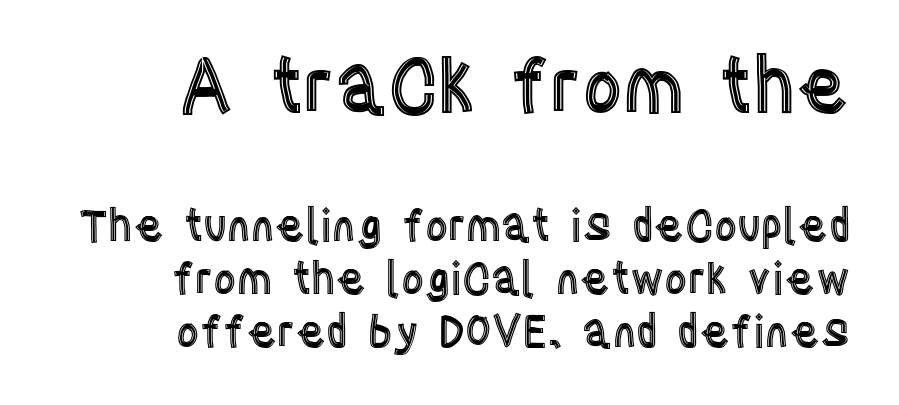
The image shows 77 px condensed type, upright; set right-aligned, line spacing 1.21x, normal letter spacing, not underlined; the first (top) block is 1.75x larger; a large x-height.
